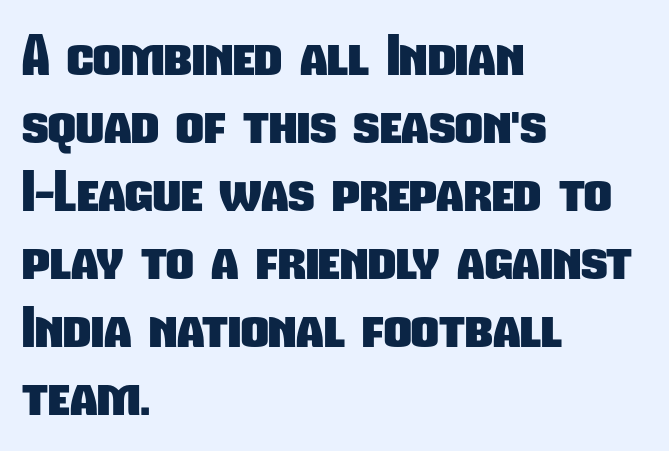
Q: Is the text bold? A: Yes.
Q: Is the typeface a serif or a sans-serif typeface? A: Sans-serif.
Q: Is the text underlined? A: No.
Q: How is the paragraph aligned? A: Left-aligned.
Q: Is the spacing between letters normal or unusually wide? A: Normal.
Q: Is the spacing between lines tight, normal or loose? A: Normal.
Q: Width (condensed, normal, or wide)? A: Condensed.
Q: Stroke contrast? A: Low.
Q: x-height? A: Medium.
Q: Monospaced? A: No.
